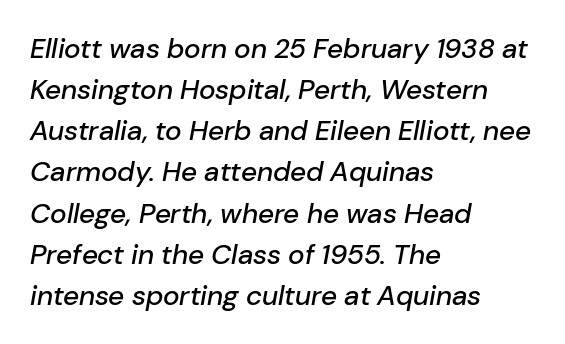
The passage shown leans; its letterforms are oblique. The letters advance in unequal steps, a hallmark of proportional type. Compared with a centered layout, this one pins lines to the left instead. Vertically, the passage feels balanced, rows spaced as you'd expect. No extra tracking has been applied to these lines. The strip under each line holds only bare page.
